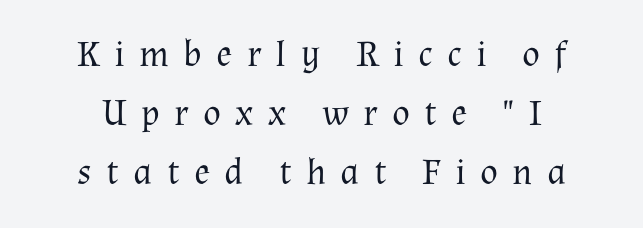
Q: Is the text bold? A: No.
Q: Is the text italic (slanted)? A: No, it is upright.
Q: Is the typeface a serif or a sans-serif typeface? A: Serif.
Q: Is the text underlined? A: No.
Q: How is the paragraph aligned? A: Centered.
Q: Is the spacing between letters normal or unusually wide? A: Unusually wide.
Q: Is the spacing between lines tight, normal or loose? A: Normal.
Q: Width (condensed, normal, or wide)? A: Normal.
Q: Stroke contrast? A: Medium.
Q: x-height? A: Medium.
Q: Monospaced? A: No.
